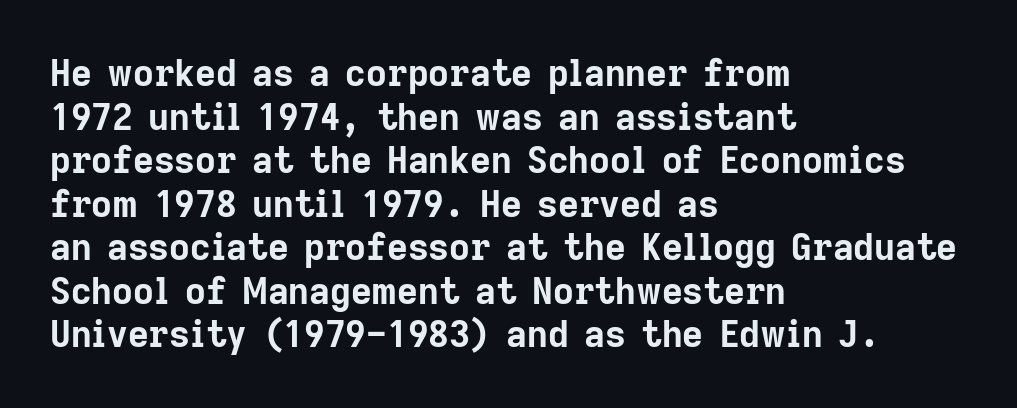
Which margin do the lines hug? The left one — the right edge is uneven. The typeface chosen for these lines omits serifs. Lines of text with bare space underneath. Typographic density is high because the face is bold. Ascenders rise straight up at ninety degrees. Tracking value appears to be zero — textbook default spacing.
